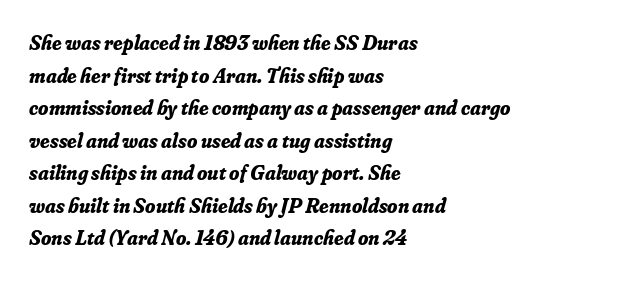
{"italic": "yes", "lean": "right", "slant_degrees": 16, "bold": "yes", "underline": "no", "align": "left", "line_spacing": "normal", "line_spacing_ratio": 1.55, "letter_spacing": "normal", "letter_spacing_em": 0.0, "glyph_px": 21}
